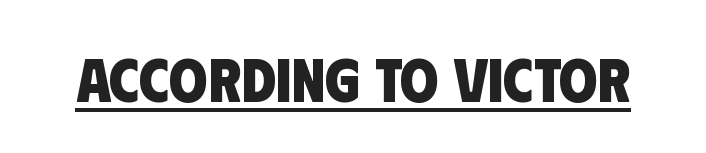
Q: Is the text bold? A: Yes.
Q: Is the typeface a serif or a sans-serif typeface? A: Sans-serif.
Q: Is the text underlined? A: Yes.
Q: Is the spacing between letters normal or unusually wide? A: Normal.
Q: Width (condensed, normal, or wide)? A: Condensed.
Q: Stroke contrast? A: Low.
Q: x-height? A: Large.
Q: Monospaced? A: No.
